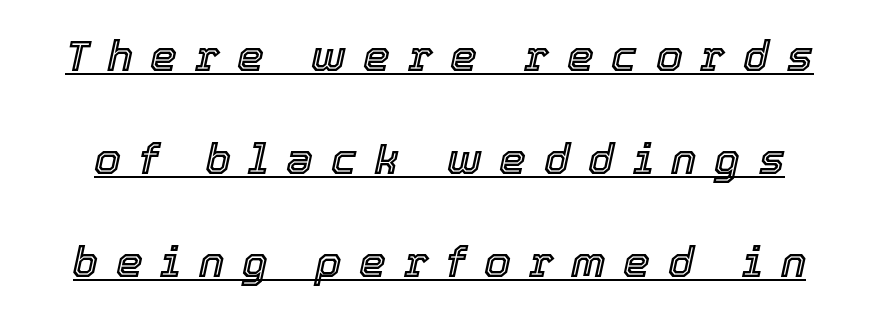
The image shows 43 px text type, italic (leaning right); set loose line spacing (2.4x), unusually wide letter spacing (+0.41 em), underlined; a medium x-height.
